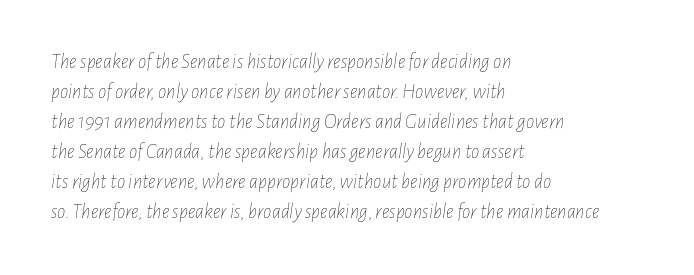
The image shows 21 px text type, italic (leaning right); set left-aligned, normal line spacing (1.43x), normal letter spacing, not underlined.
